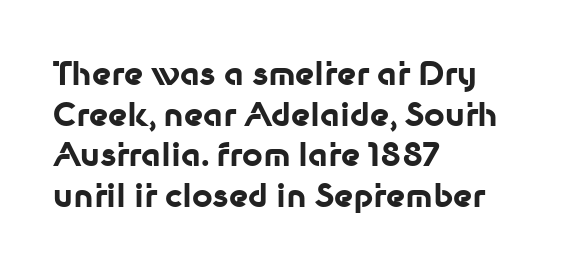
The glyphs have the mass of a bold cut. Rows of type keep a routine distance in the vertical direction. The typography opts for an upright posture over an oblique one. Varying glyph widths throughout — classic text-font behaviour. Visually the block forms a straight wall on the left and a jagged coastline on the right.
